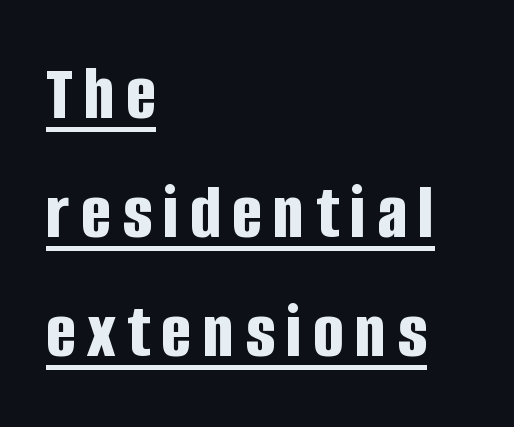
{"serif": "no", "italic": "no", "bold": "yes", "weight": "bold", "width": "condensed", "stroke_contrast": "low", "x_height": "large", "monospaced": "no", "underline": "yes", "align": "left", "line_spacing": "normal", "line_spacing_ratio": 1.49, "glyph_px": 80}
